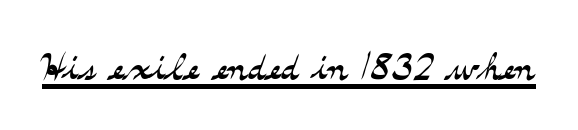
Serifs: yes, visible at the terminals of the letterforms. Compared with undecorated copy, this sample adds a rule below the words. Counters stay open thanks to moderate or lighter strokes. There is no visible air inserted between adjacent glyphs. Character widths vary here, with narrow letters taking less room than wide ones.
